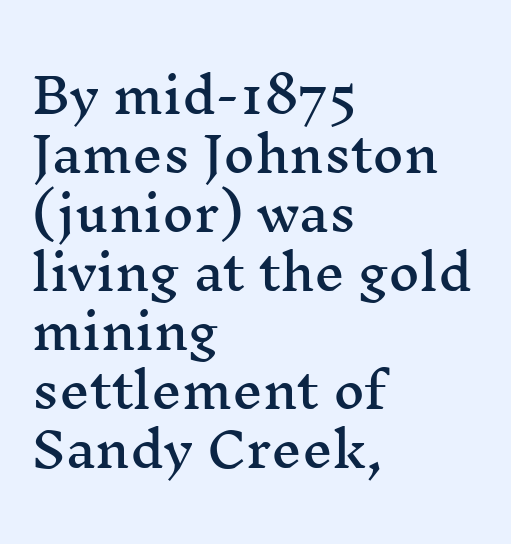
Q: Is the text italic (slanted)? A: No, it is upright.
Q: Is the typeface a serif or a sans-serif typeface? A: Serif.
Q: Is the text underlined? A: No.
Q: How is the paragraph aligned? A: Left-aligned.
Q: Is the spacing between letters normal or unusually wide? A: Normal.
Q: Width (condensed, normal, or wide)? A: Wide.
Q: Stroke contrast? A: Medium.
Q: x-height? A: Medium.
Q: Monospaced? A: No.
